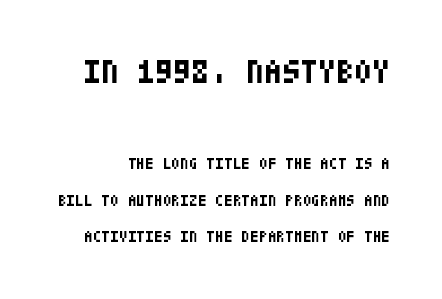
Q: Is the text bold? A: Yes.
Q: Is the text italic (slanted)? A: No, it is upright.
Q: Is the typeface a serif or a sans-serif typeface? A: Sans-serif.
Q: Is the text underlined? A: No.
Q: Is the spacing between letters normal or unusually wide? A: Normal.
Q: Is the spacing between lines tight, normal or loose? A: Loose.
Q: Which block of text is set in a larger size, the first (top) or the second (bottom)? A: The first (top) one.
Q: Width (condensed, normal, or wide)? A: Condensed.
Q: Stroke contrast? A: Low.
Q: x-height? A: Large.
